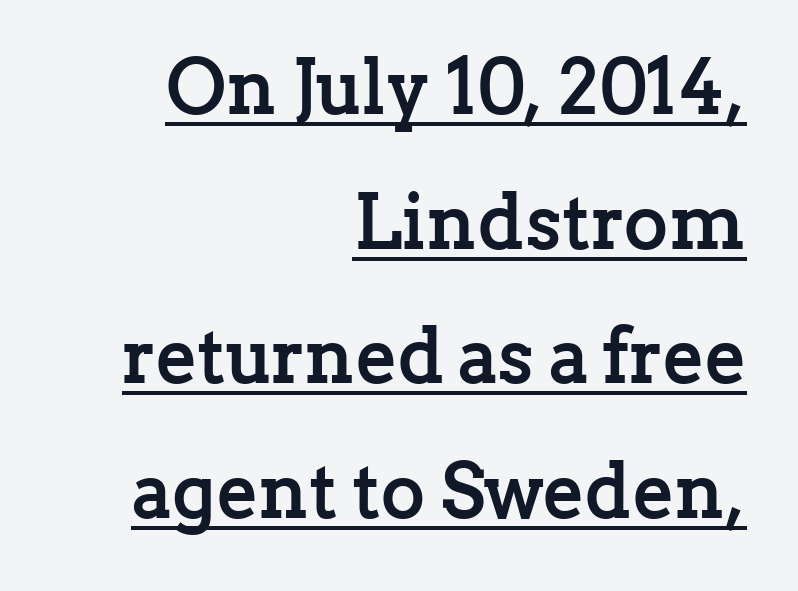
{"serif": "yes", "italic": "no", "bold": "yes", "weight": "semibold", "width": "normal", "stroke_contrast": "low", "x_height": "medium", "monospaced": "no", "underline": "yes", "align": "right", "line_spacing_ratio": 1.75, "letter_spacing": "normal", "letter_spacing_em": 0.0, "glyph_px": 77}
